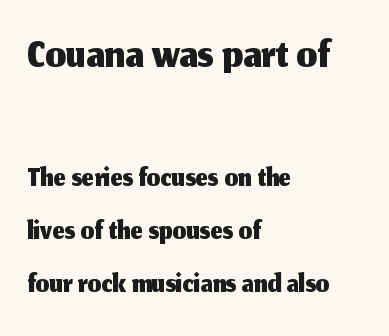
Q: Is the text italic (slanted)? A: No, it is upright.
Q: Is the typeface a serif or a sans-serif typeface? A: Sans-serif.
Q: Is the text underlined? A: No.
Q: How is the paragraph aligned? A: Left-aligned.
Q: Is the spacing between letters normal or unusually wide? A: Normal.
Q: Which block of text is set in a larger size, the first (top) or the second (bottom)? A: The first (top) one.
Q: Width (condensed, normal, or wide)? A: Normal.
Q: Stroke contrast? A: Medium.
Q: x-height? A: Medium.
Q: Monospaced? A: No.
